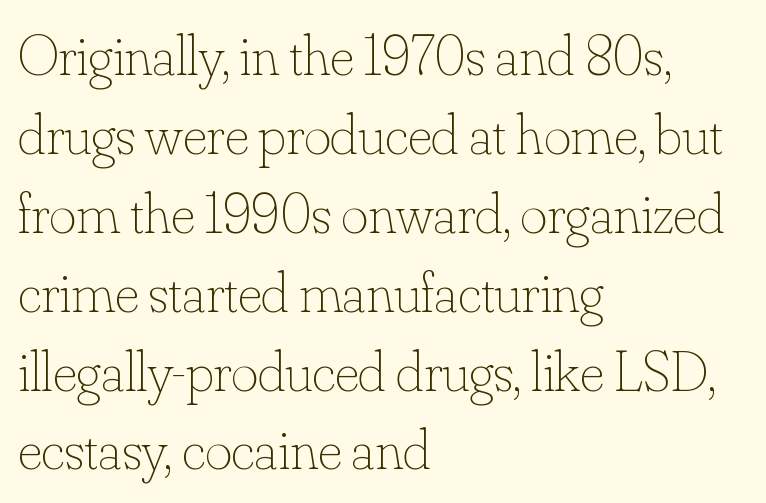
No italicization has been applied; the sample stays upright. Is the stroke heavy? The answer is a plain regular-or-lighter. The foot of each line stays bare and open. Tracking here is standard; glyphs follow each other at the usual distance. Think of a printed novel: that variable character pitch is what you see here.
